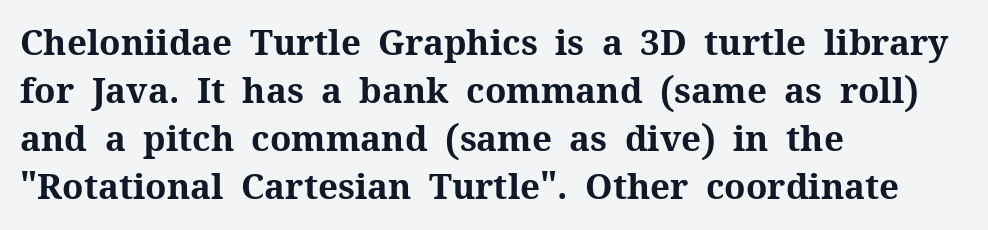
Q: Is the text bold? A: Yes.
Q: Is the text italic (slanted)? A: No, it is upright.
Q: Is the typeface a serif or a sans-serif typeface? A: Serif.
Q: Is the text underlined? A: No.
Q: How is the paragraph aligned? A: Left-aligned.
Q: Is the spacing between letters normal or unusually wide? A: Normal.
Q: Is the spacing between lines tight, normal or loose? A: Normal.
Q: Width (condensed, normal, or wide)? A: Normal.
Q: Stroke contrast? A: Medium.
Q: x-height? A: Medium.
Q: Monospaced? A: No.
